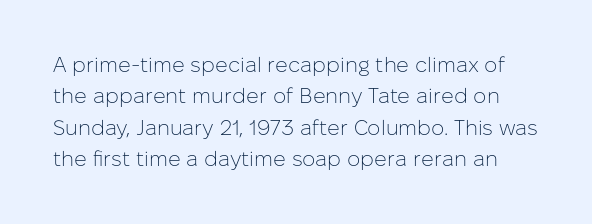
Q: Is the text bold? A: No.
Q: Is the text italic (slanted)? A: No, it is upright.
Q: Is the text underlined? A: No.
Q: Is the spacing between letters normal or unusually wide? A: Normal.
Q: Is the spacing between lines tight, normal or loose? A: Normal.
